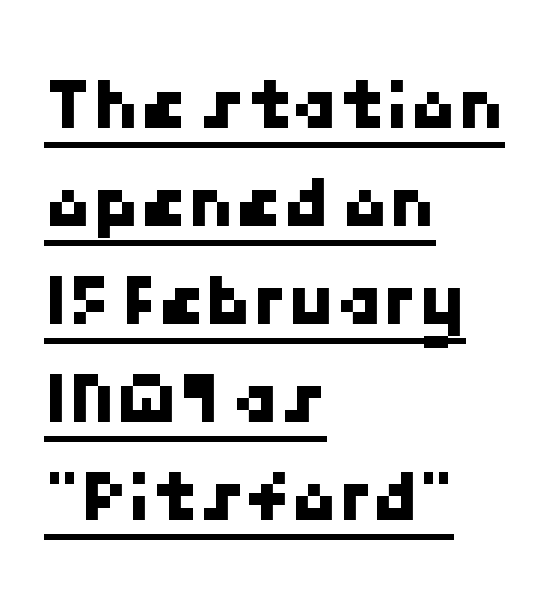
Line spacing here is normal. Glance below the letters and you will spot a drawn line. A sans-serif font was chosen for this passage. Words appear dense and cohesive because spacing is normal. Line starts are locked; line ends wander.
